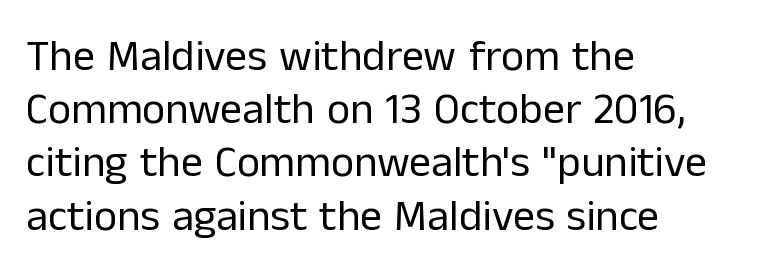
Varying glyph widths throughout — classic text-font behaviour. The typesetting does not lean heavy: it is not bold. To sum up the face: it is a sans, with no serifs. Style check: upright. This rendering features lettering with no underline.
